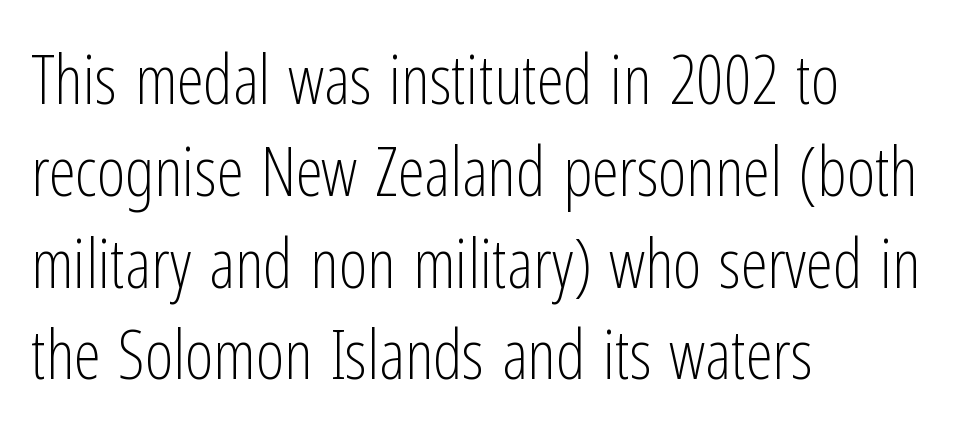
The paragraph shown leans on its left margin. Weight: regular or lighter. Clear beneath every line of the passage. What kind of face is this? One without serifs — a sans. This is the regular roman posture of the typeface.
